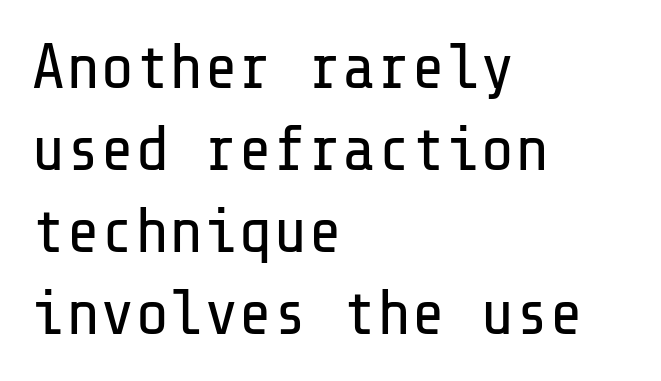
{"serif": "no", "italic": "no", "bold": "no", "weight": "regular", "width": "normal", "stroke_contrast": "low", "x_height": "medium", "underline": "no", "align": "left", "line_spacing": "normal", "line_spacing_ratio": 1.28, "letter_spacing": "normal", "letter_spacing_em": 0.0, "glyph_px": 64}
